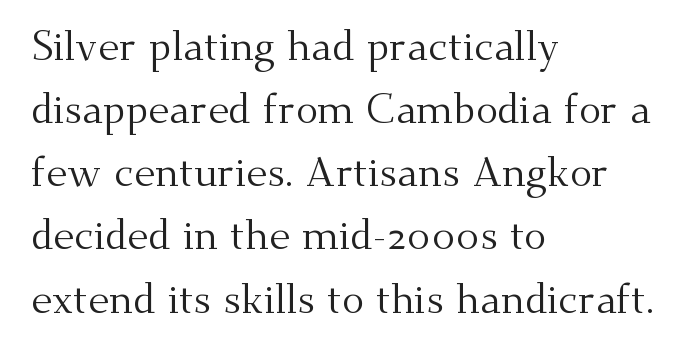
Q: Is the text bold? A: No.
Q: Is the text italic (slanted)? A: No, it is upright.
Q: Is the typeface a serif or a sans-serif typeface? A: Serif.
Q: Is the text underlined? A: No.
Q: How is the paragraph aligned? A: Left-aligned.
Q: Is the spacing between letters normal or unusually wide? A: Normal.
Q: Is the spacing between lines tight, normal or loose? A: Normal.
Q: Width (condensed, normal, or wide)? A: Normal.
Q: Stroke contrast? A: Medium.
Q: x-height? A: Small.
Q: Monospaced? A: No.
